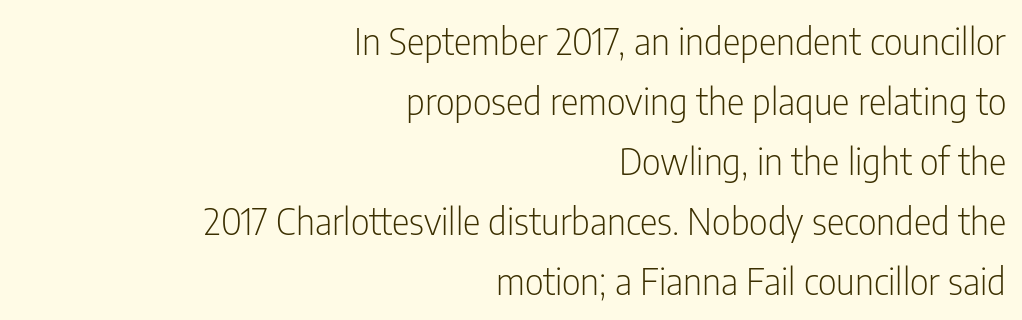
Counters stay open thanks to moderate or lighter strokes. The font family rendered here belongs to the sans-serif group. Whoever set this chose a conventional vertical rhythm. Do the letters lean? They stand straight. Here the glyphs are tracked normally, forming tight word shapes. The strip under each line holds only bare page.
